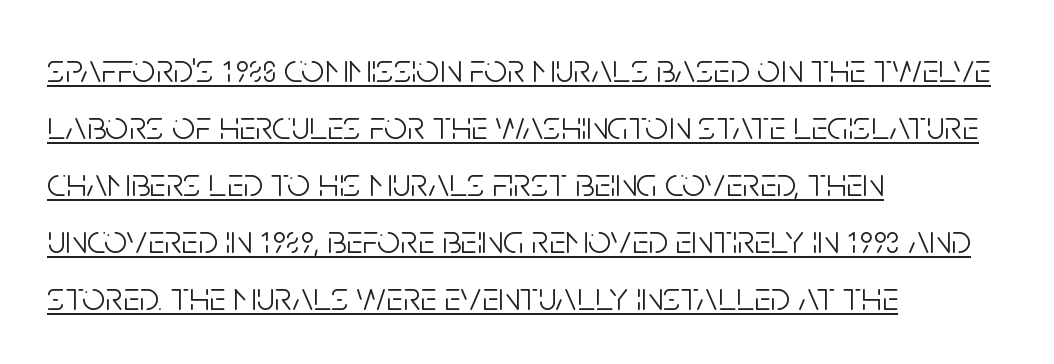
Q: Is the text bold? A: No.
Q: Is the text italic (slanted)? A: No, it is upright.
Q: Is the typeface a serif or a sans-serif typeface? A: Sans-serif.
Q: Is the text underlined? A: Yes.
Q: How is the paragraph aligned? A: Left-aligned.
Q: Is the spacing between letters normal or unusually wide? A: Normal.
Q: Is the spacing between lines tight, normal or loose? A: Normal.
Q: Width (condensed, normal, or wide)? A: Condensed.
Q: Stroke contrast? A: Low.
Q: x-height? A: Large.
Q: Monospaced? A: No.
